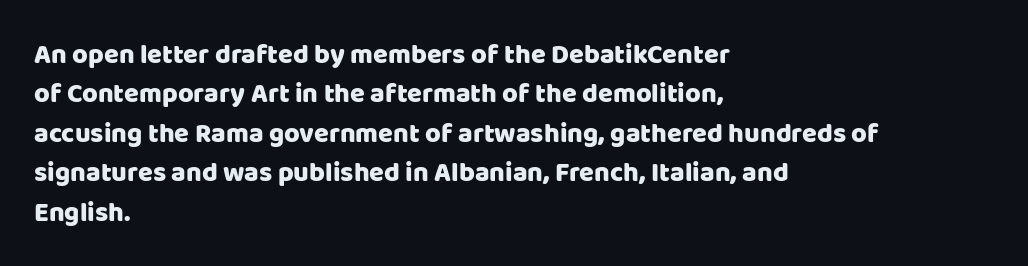
{"italic": "no", "underline": "no", "align": "left", "line_spacing": "normal", "line_spacing_ratio": 1.46, "letter_spacing": "normal", "letter_spacing_em": 0.0, "glyph_px": 27}
